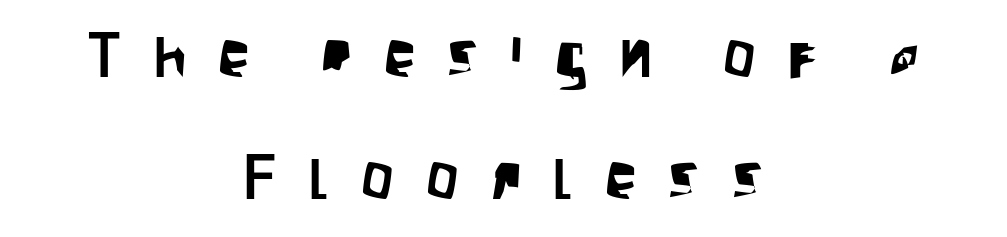
{"serif": "no", "italic": "no", "width": "condensed", "stroke_contrast": "low", "x_height": "large", "monospaced": "no", "underline": "no", "align": "center", "line_spacing": "loose", "line_spacing_ratio": 1.9, "letter_spacing": "wide", "letter_spacing_em": 0.5, "glyph_px": 64}
